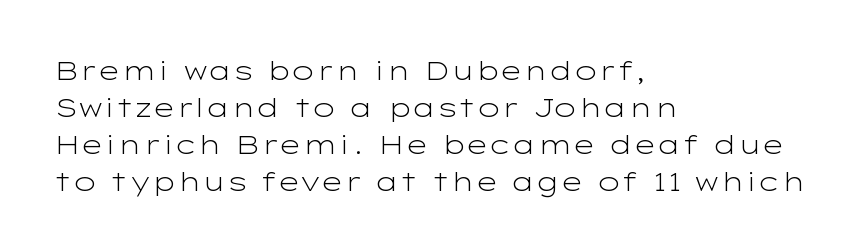
{"italic": "no", "bold": "no", "underline": "no", "align": "left", "line_spacing": "normal", "line_spacing_ratio": 1.42, "letter_spacing": "normal", "letter_spacing_em": 0.0, "glyph_px": 26}
